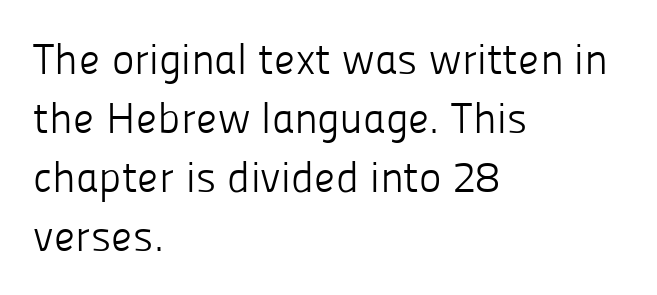
The image shows 43 px light sans-serif type, upright; set left-aligned, normal line spacing (1.37x), normal letter spacing, not underlined; low stroke contrast and a medium x-height.
